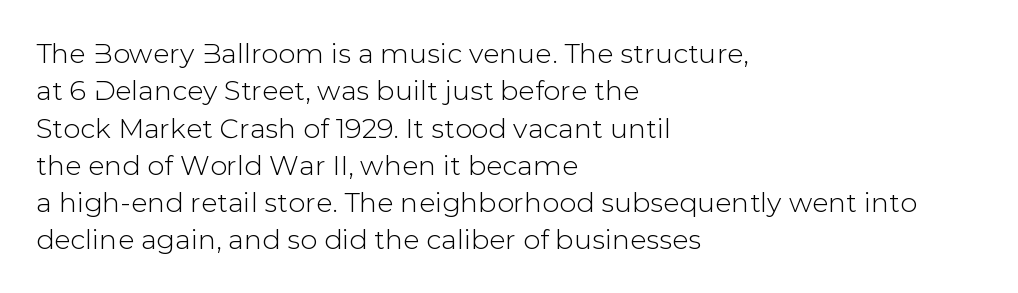
Normally led — the rows are evenly, conventionally spaced. Letter spacing: default. This is the regular roman posture of the typeface. Clear beneath every line of the passage. This rendering uses left alignment, leaving the right contour irregular.
